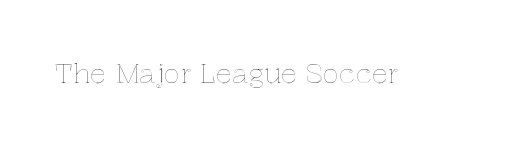
{"italic": "no", "underline": "no", "letter_spacing": "normal", "letter_spacing_em": 0.0, "glyph_px": 27}
